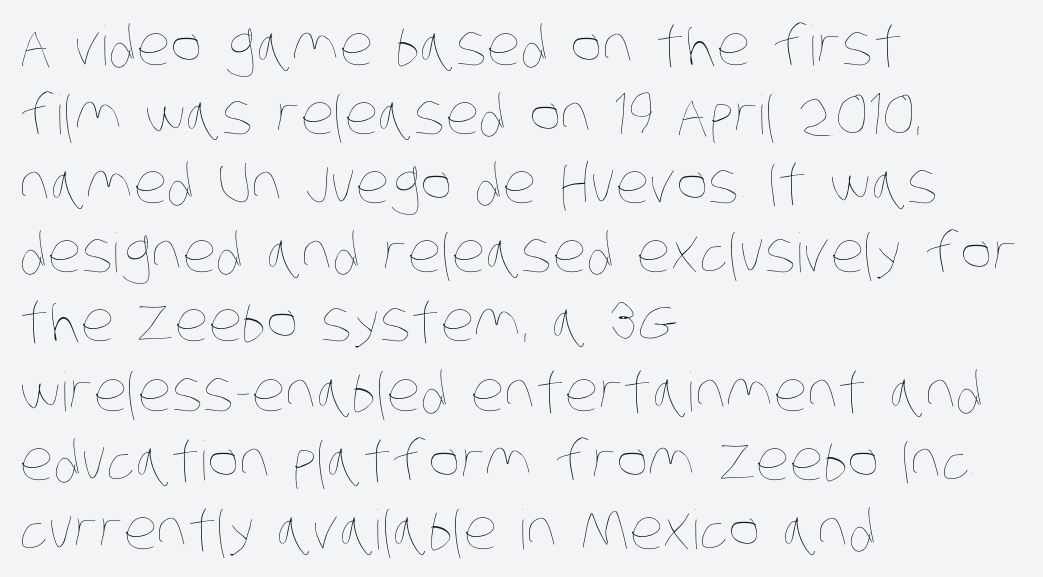
The image shows 54 px thin, condensed type; set left-aligned, normal line spacing (1.28x), normal letter spacing, not underlined; low stroke contrast and a large x-height.
